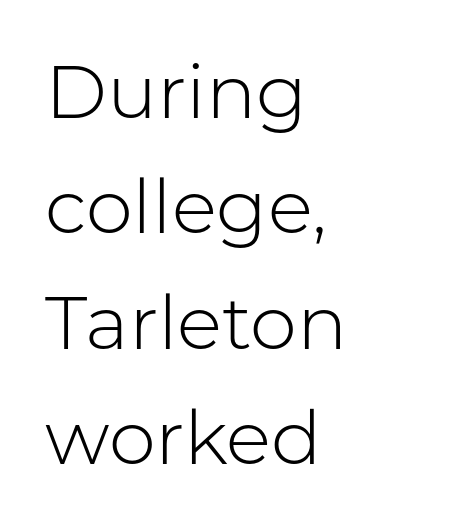
{"serif": "no", "italic": "no", "bold": "no", "weight": "light", "width": "normal", "stroke_contrast": "low", "x_height": "medium", "monospaced": "no", "underline": "no", "align": "left", "line_spacing": "normal", "line_spacing_ratio": 1.54, "letter_spacing": "normal", "letter_spacing_em": 0.0, "glyph_px": 75}
